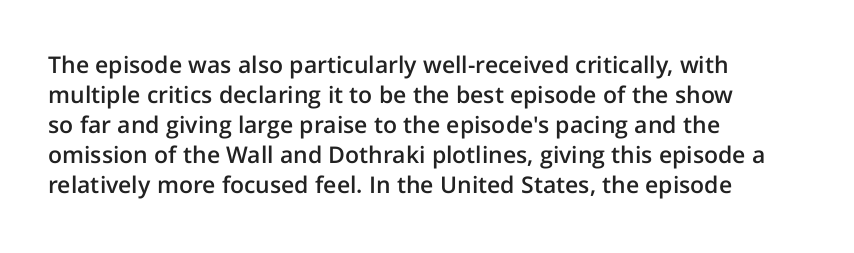
{"italic": "no", "bold": "semi", "underline": "no", "align": "left", "line_spacing": "normal", "line_spacing_ratio": 1.3, "letter_spacing": "normal", "letter_spacing_em": 0.0, "glyph_px": 23}
